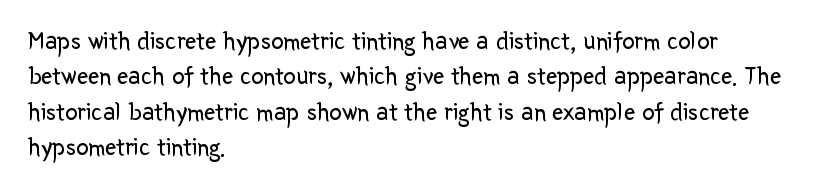
Q: Is the text bold? A: No.
Q: Is the text italic (slanted)? A: No, it is upright.
Q: Is the text underlined? A: No.
Q: How is the paragraph aligned? A: Left-aligned.
Q: Is the spacing between letters normal or unusually wide? A: Normal.
Q: Is the spacing between lines tight, normal or loose? A: Normal.
